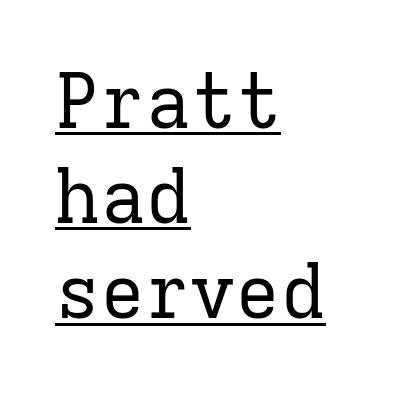
The image shows 75 px regular-weight serif type, upright, monospaced; set left-aligned, normal line spacing (1.27x), normal letter spacing, underlined; low stroke contrast and a medium x-height.
